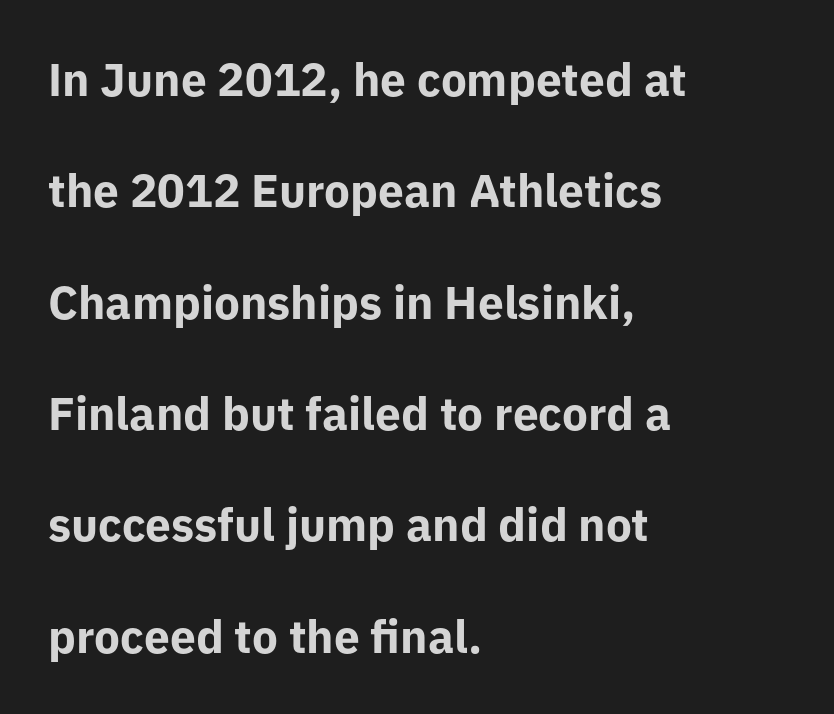
The image shows 46 px bold sans-serif type, upright; set left-aligned, loose line spacing (2.42x), normal letter spacing, not underlined; low stroke contrast and a medium x-height.
